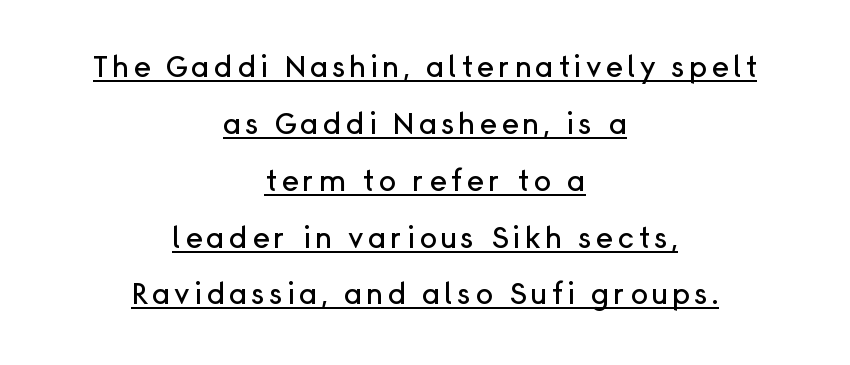
Q: Is the text italic (slanted)? A: No, it is upright.
Q: Is the typeface a serif or a sans-serif typeface? A: Sans-serif.
Q: Is the text underlined? A: Yes.
Q: How is the paragraph aligned? A: Centered.
Q: Is the spacing between lines tight, normal or loose? A: Loose.
Q: Width (condensed, normal, or wide)? A: Normal.
Q: Stroke contrast? A: Low.
Q: x-height? A: Medium.
Q: Monospaced? A: No.
